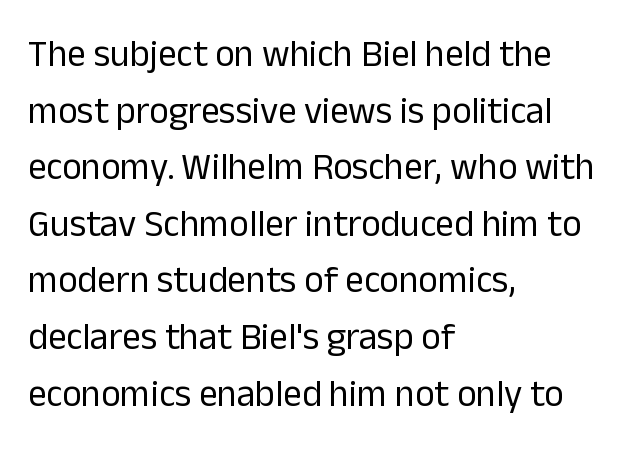
{"serif": "no", "italic": "no", "bold": "no", "weight": "regular", "width": "normal", "stroke_contrast": "low", "x_height": "medium", "monospaced": "no", "underline": "no", "align": "left", "line_spacing": "normal", "line_spacing_ratio": 1.53, "letter_spacing": "normal", "letter_spacing_em": 0.0, "glyph_px": 37}
